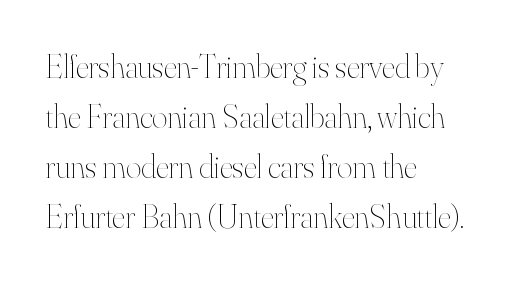
Q: Is the text bold? A: No.
Q: Is the text italic (slanted)? A: No, it is upright.
Q: Is the text underlined? A: No.
Q: How is the paragraph aligned? A: Left-aligned.
Q: Is the spacing between letters normal or unusually wide? A: Normal.
Q: Is the spacing between lines tight, normal or loose? A: Normal.
Q: Width (condensed, normal, or wide)? A: Normal.
Q: Stroke contrast? A: High.
Q: x-height? A: Small.
Q: Monospaced? A: No.
